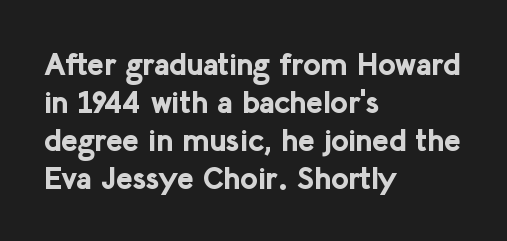
Q: Is the text bold? A: Yes.
Q: Is the text italic (slanted)? A: No, it is upright.
Q: Is the typeface a serif or a sans-serif typeface? A: Sans-serif.
Q: Is the text underlined? A: No.
Q: How is the paragraph aligned? A: Left-aligned.
Q: Is the spacing between letters normal or unusually wide? A: Normal.
Q: Width (condensed, normal, or wide)? A: Normal.
Q: Stroke contrast? A: Low.
Q: x-height? A: Medium.
Q: Monospaced? A: No.
